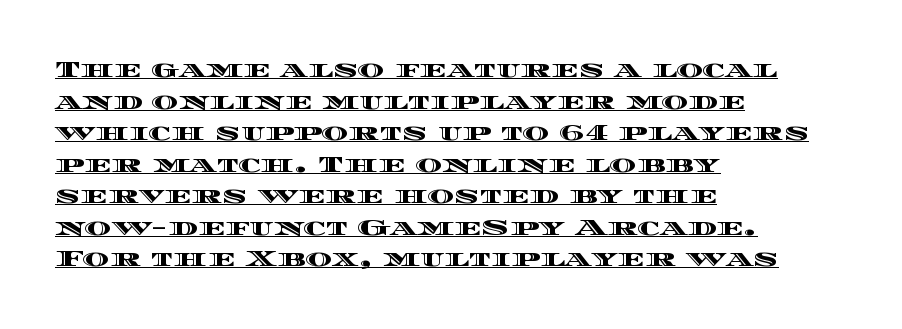
Q: Is the text italic (slanted)? A: No, it is upright.
Q: Is the text underlined? A: Yes.
Q: How is the paragraph aligned? A: Left-aligned.
Q: Is the spacing between letters normal or unusually wide? A: Normal.
Q: Is the spacing between lines tight, normal or loose? A: Normal.
